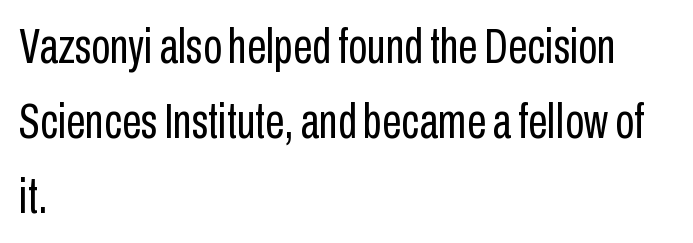
The image shows 49 px regular-weight, condensed sans-serif type, upright; set left-aligned, normal line spacing (1.53x), normal letter spacing, not underlined; low stroke contrast and a medium x-height.
